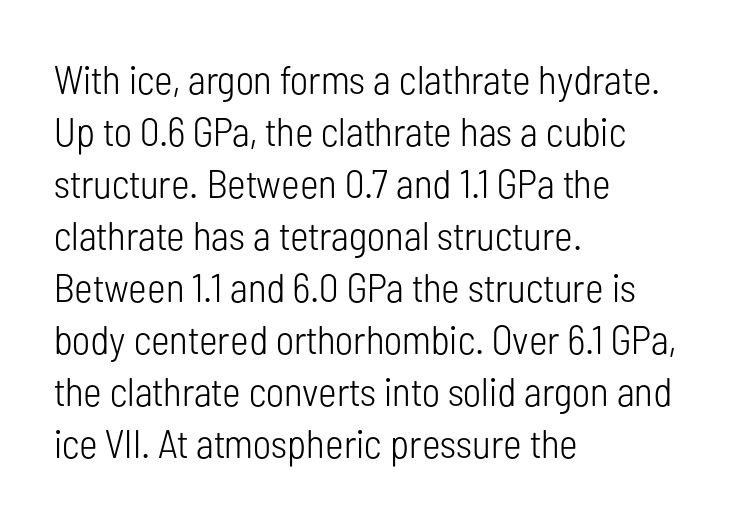
Q: Is the text bold? A: No.
Q: Is the text italic (slanted)? A: No, it is upright.
Q: Is the typeface a serif or a sans-serif typeface? A: Sans-serif.
Q: Is the text underlined? A: No.
Q: How is the paragraph aligned? A: Left-aligned.
Q: Is the spacing between letters normal or unusually wide? A: Normal.
Q: Is the spacing between lines tight, normal or loose? A: Normal.
Q: Width (condensed, normal, or wide)? A: Condensed.
Q: Stroke contrast? A: Low.
Q: x-height? A: Medium.
Q: Monospaced? A: No.
